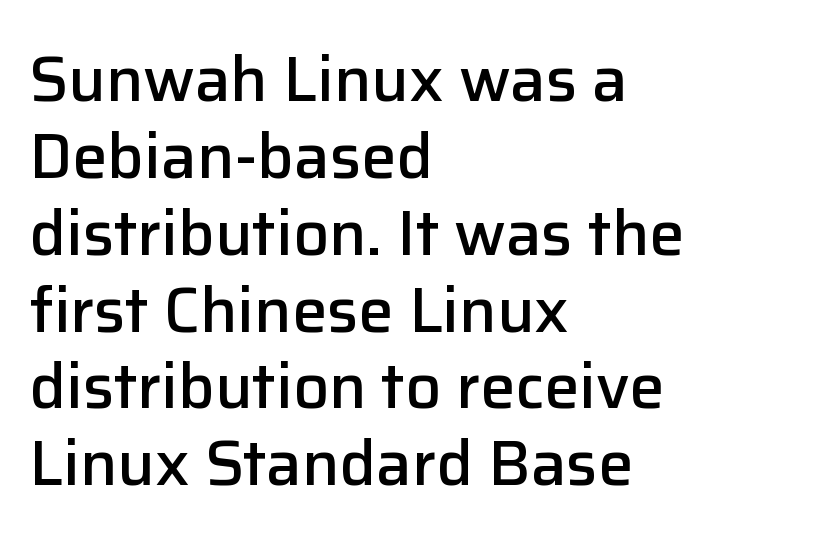
The specimen omits any rule beneath the text block's lines. The text block is weighted toward the left margin, trailing off unevenly rightward. Each letter keeps its own natural width here, so spacing adapts to shape. No feet cap the strokes, marking this as sans-serif type.
